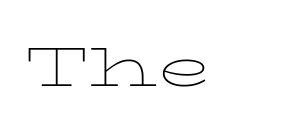
Serif or sans? Serif — the stroke terminals have little feet. If you drew a line through each stem, it would be perfectly vertical. The face used here is proportionally spaced, like ordinary book or web type. Stem width sits at or under what a default text font uses. Words appear dense and cohesive because spacing is normal.
